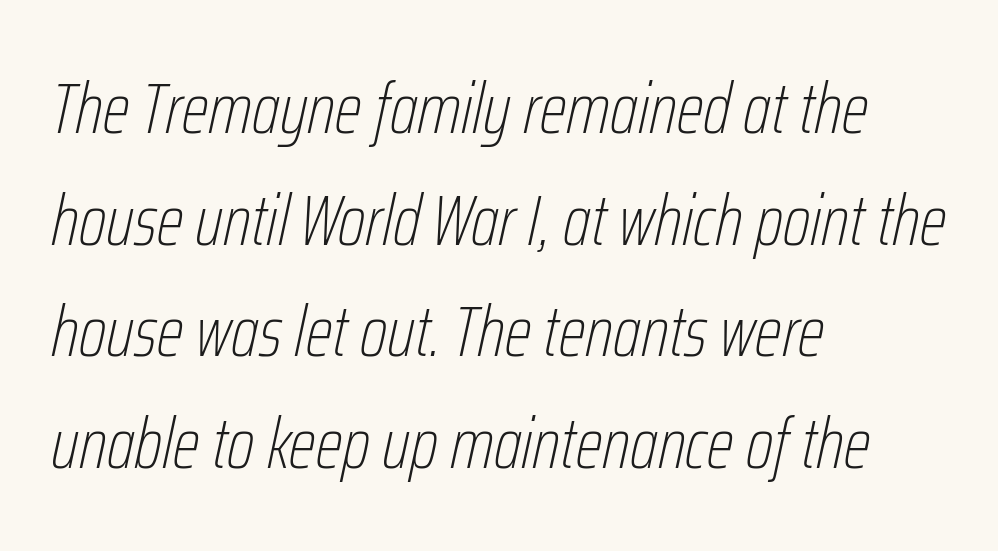
Only glyphs here, with clear space below each row. Is the type slanted? Yes — the strokes lean at a clear angle. Vertical stems look standard width or narrower in stroke. Line spacing here is normal. This rendering leaves character spacing at its baseline value. Is this a fixed-width face? No — the glyphs have proportional, varying widths.
